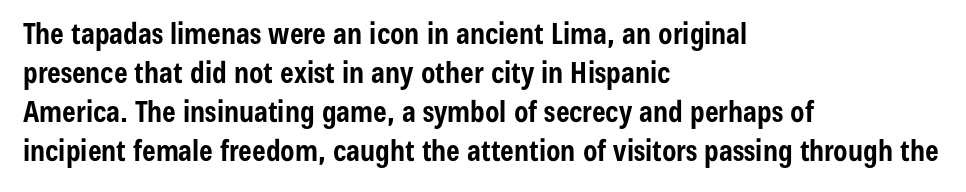
Evenly set lines give the paragraph a standard silhouette. This sample is left-justified, so line endings fall wherever the words run out. Letter spacing: default. Ascenders rise straight up at ninety degrees.
